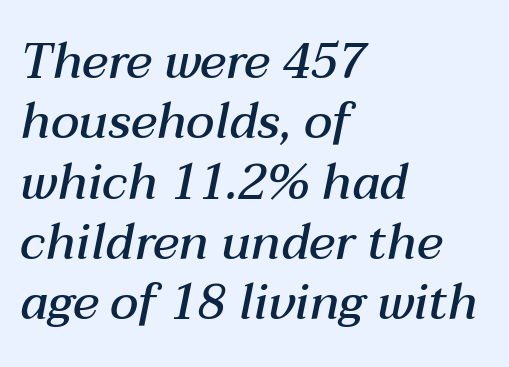
Q: Is the text bold? A: Semi-bold.
Q: Is the text italic (slanted)? A: Yes, it leans right by about 12 degrees.
Q: Is the text underlined? A: No.
Q: How is the paragraph aligned? A: Left-aligned.
Q: Is the spacing between letters normal or unusually wide? A: Normal.
Q: Width (condensed, normal, or wide)? A: Normal.
Q: Stroke contrast? A: Medium.
Q: x-height? A: Medium.
Q: Monospaced? A: No.
